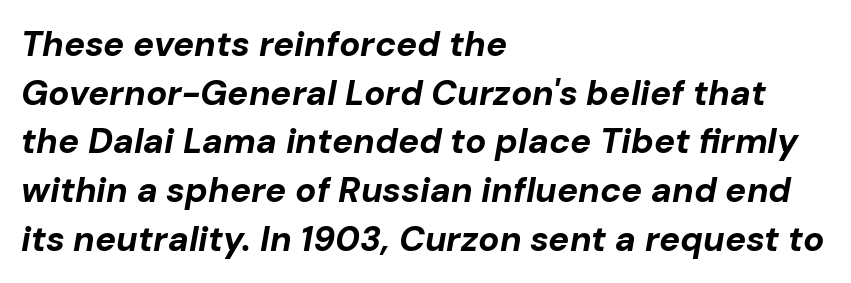
Q: Is the text bold? A: Yes.
Q: Is the text italic (slanted)? A: Yes, it leans right by about 10 degrees.
Q: Is the text underlined? A: No.
Q: How is the paragraph aligned? A: Left-aligned.
Q: Is the spacing between letters normal or unusually wide? A: Normal.
Q: Is the spacing between lines tight, normal or loose? A: Normal.
Q: Width (condensed, normal, or wide)? A: Normal.
Q: Stroke contrast? A: Low.
Q: x-height? A: Medium.
Q: Monospaced? A: No.
